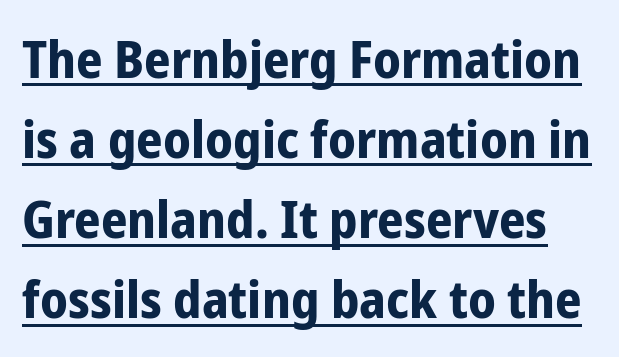
Q: Is the text bold? A: Yes.
Q: Is the text italic (slanted)? A: No, it is upright.
Q: Is the typeface a serif or a sans-serif typeface? A: Sans-serif.
Q: Is the text underlined? A: Yes.
Q: Is the spacing between letters normal or unusually wide? A: Normal.
Q: Is the spacing between lines tight, normal or loose? A: Normal.
Q: Width (condensed, normal, or wide)? A: Condensed.
Q: Stroke contrast? A: Low.
Q: x-height? A: Medium.
Q: Monospaced? A: No.
